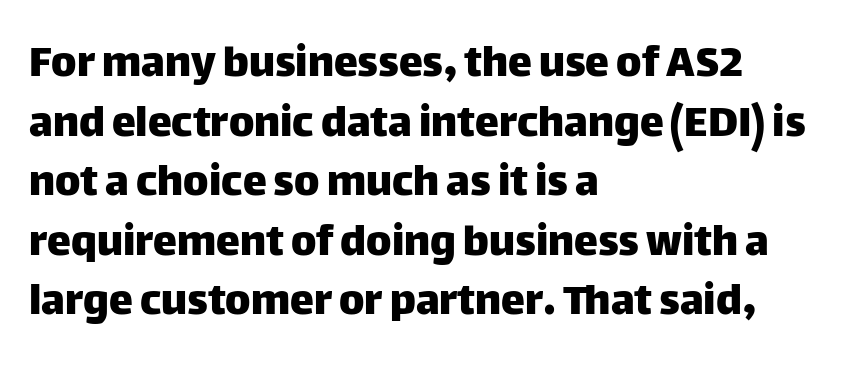
Q: Is the text italic (slanted)? A: No, it is upright.
Q: Is the typeface a serif or a sans-serif typeface? A: Sans-serif.
Q: Is the text underlined? A: No.
Q: How is the paragraph aligned? A: Left-aligned.
Q: Is the spacing between letters normal or unusually wide? A: Normal.
Q: Width (condensed, normal, or wide)? A: Normal.
Q: Stroke contrast? A: Low.
Q: x-height? A: Large.
Q: Monospaced? A: No.
